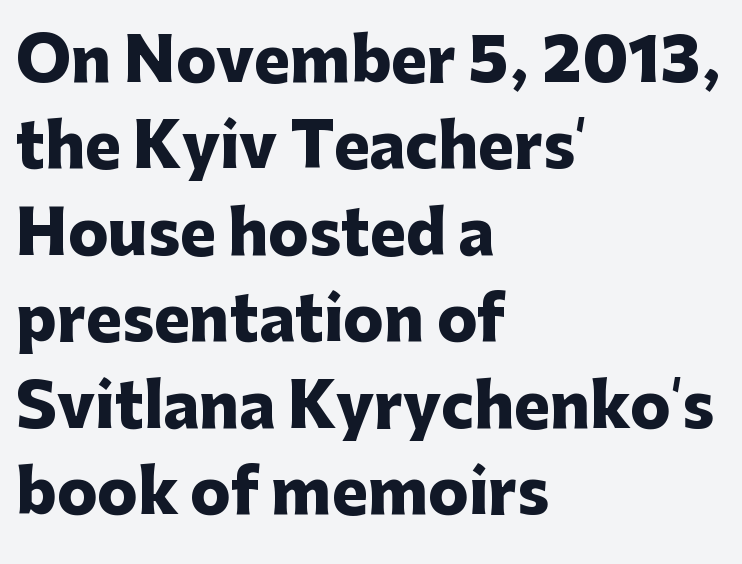
The image shows 60 px heavy sans-serif type, upright; set left-aligned, normal line spacing (1.44x), normal letter spacing, not underlined; low stroke contrast and a medium x-height.
